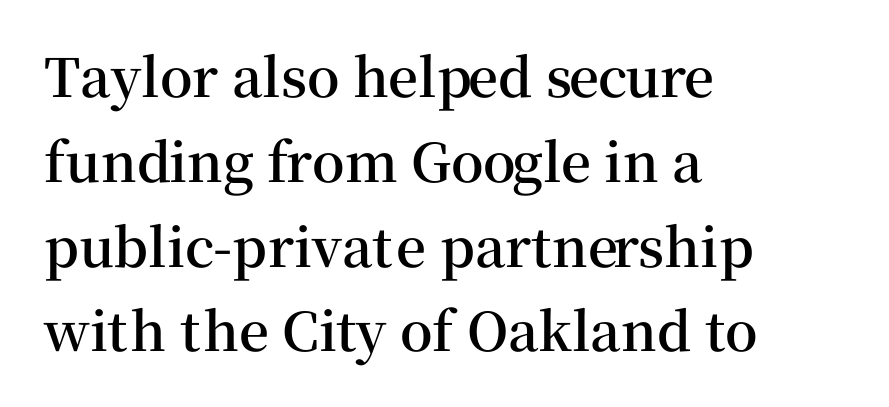
Between one letter and the next there's only the usual sliver of space. Caption: multi-line text, flush left, ragged right. Designer's note — italics off, roman on. The area under the type is left untouched. Normally led — the rows are evenly, conventionally spaced.
